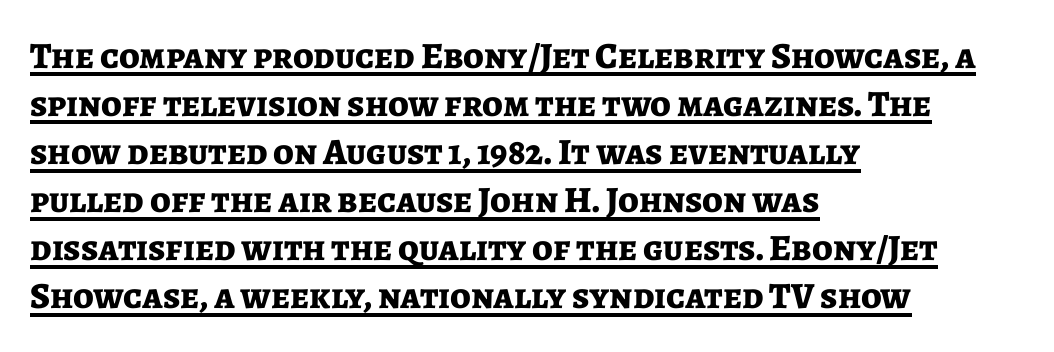
{"serif": "no", "italic": "no", "bold": "yes", "weight": "bold", "width": "normal", "stroke_contrast": "low", "x_height": "medium", "monospaced": "no", "underline": "yes", "align": "left", "line_spacing": "normal", "line_spacing_ratio": 1.3, "letter_spacing": "normal", "letter_spacing_em": 0.0, "glyph_px": 37}
